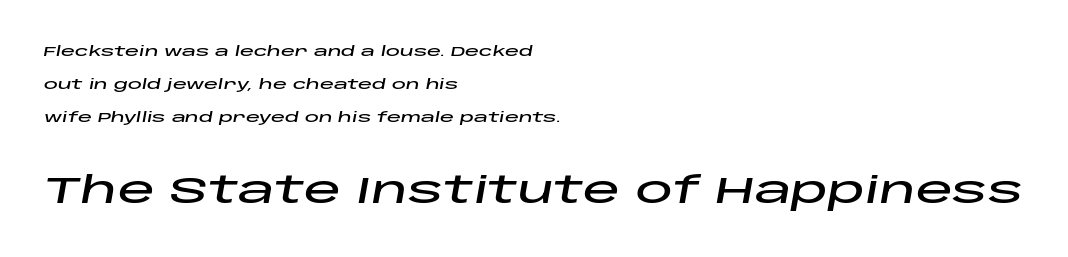
Q: Is the text italic (slanted)? A: Yes, it leans right by about 10 degrees.
Q: Is the text underlined? A: No.
Q: How is the paragraph aligned? A: Left-aligned.
Q: Is the spacing between letters normal or unusually wide? A: Normal.
Q: Is the spacing between lines tight, normal or loose? A: Loose.
Q: Which block of text is set in a larger size, the first (top) or the second (bottom)? A: The second (bottom) one.
Q: Width (condensed, normal, or wide)? A: Wide.
Q: Stroke contrast? A: Low.
Q: x-height? A: Large.
Q: Monospaced? A: No.
